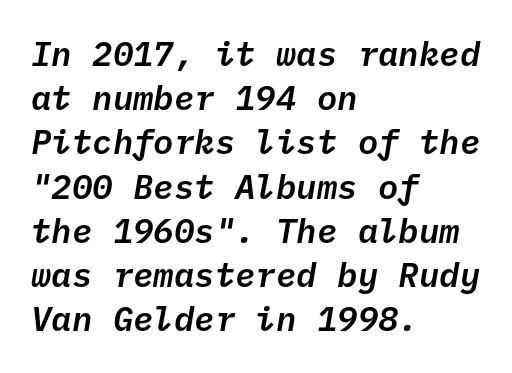
Baseline-to-baseline distance is the conventional proportion of letter height. Visually the block forms a straight wall on the left and a jagged coastline on the right. The passage shown has conventional tracking throughout. Tall strokes in this sample are angled rather than plumb. The letters march in equal steps, a hallmark of fixed-pitch type. The foot of each line stays bare and open.
